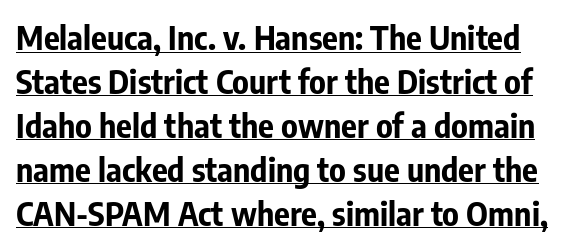
Character widths vary here, with narrow letters taking less room than wide ones. Quick note: underline on. This sample uses plain, unmodified letter spacing. The font is running at its bold setting.
